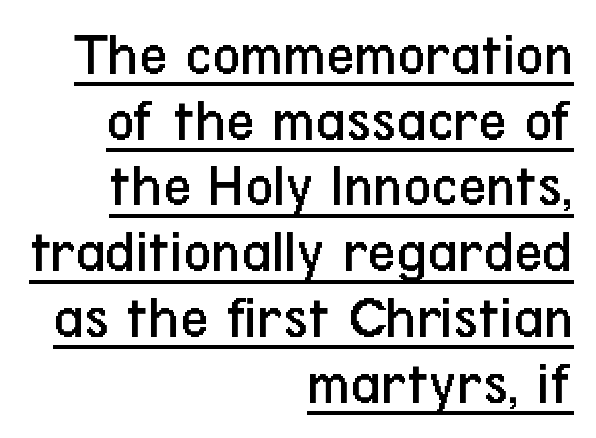
Each line of the rendering has a horizontal stroke beneath the glyphs. Regarding serifs, this sample does without them. If you drew a line through each stem, it would be perfectly vertical. This sample trades vertical openness for compactness between lines. Each letter keeps its own natural width here, so spacing adapts to shape.
